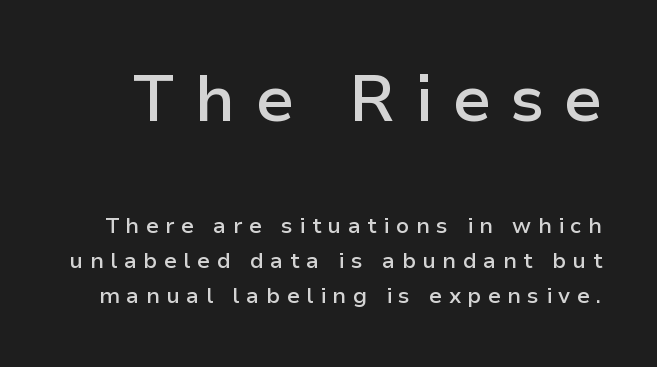
Q: Is the text bold? A: Semi-bold.
Q: Is the text italic (slanted)? A: No, it is upright.
Q: Is the typeface a serif or a sans-serif typeface? A: Sans-serif.
Q: Is the text underlined? A: No.
Q: Is the spacing between letters normal or unusually wide? A: Unusually wide.
Q: Is the spacing between lines tight, normal or loose? A: Normal.
Q: Which block of text is set in a larger size, the first (top) or the second (bottom)? A: The first (top) one.
Q: Width (condensed, normal, or wide)? A: Normal.
Q: Stroke contrast? A: Low.
Q: x-height? A: Medium.
Q: Monospaced? A: No.
